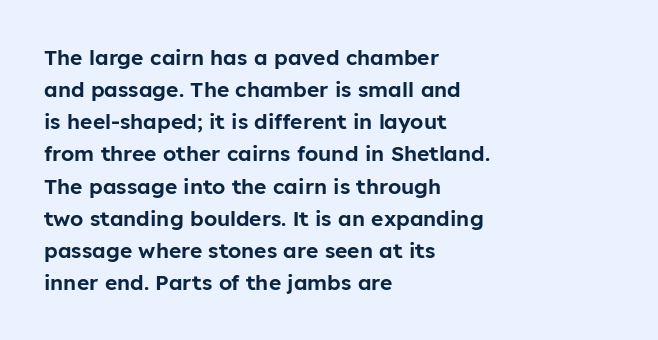
Layout note: lines flush left. The string is rendered with underlining switched off. The line texture is even and compact thanks to regular tracking. A roman cut, with each character standing at attention. The space between consecutive lines is moderate.
